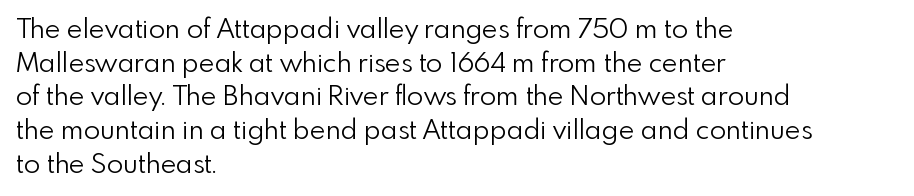
Q: Is the text bold? A: No.
Q: Is the text italic (slanted)? A: No, it is upright.
Q: Is the text underlined? A: No.
Q: How is the paragraph aligned? A: Left-aligned.
Q: Is the spacing between letters normal or unusually wide? A: Normal.
Q: Is the spacing between lines tight, normal or loose? A: Normal.
